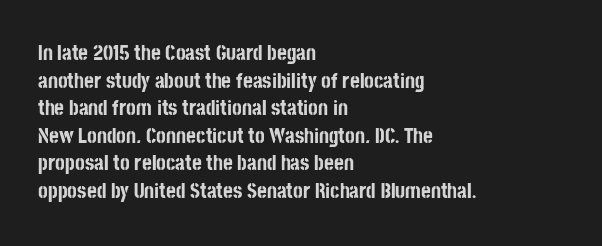
{"italic": "no", "bold": "yes", "underline": "no", "align": "left", "line_spacing": "normal", "line_spacing_ratio": 1.31, "letter_spacing": "normal", "letter_spacing_em": 0.0, "glyph_px": 21}
